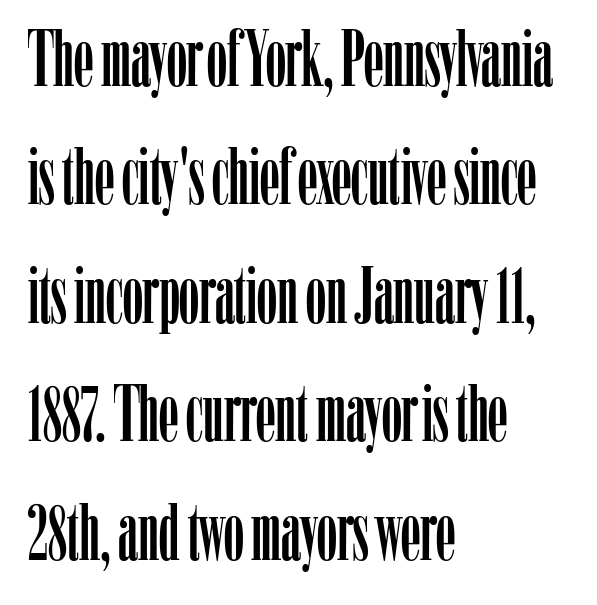
{"serif": "yes", "italic": "no", "width": "condensed", "stroke_contrast": "low", "x_height": "medium", "monospaced": "no", "underline": "no", "align": "left", "line_spacing": "normal", "line_spacing_ratio": 1.5, "letter_spacing": "normal", "letter_spacing_em": 0.0, "glyph_px": 79}
